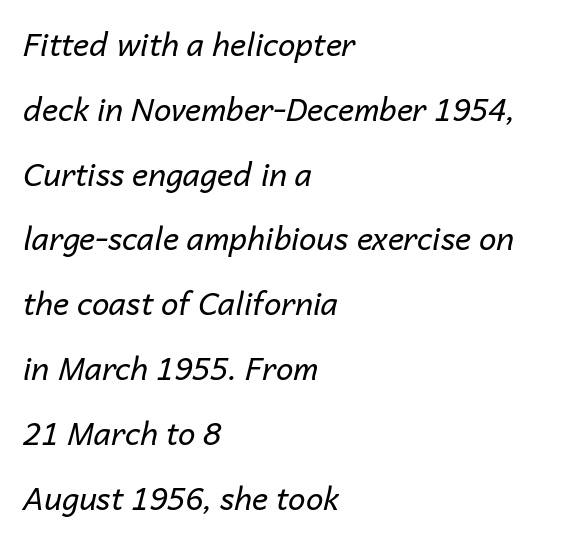
The image shows 31 px regular-weight type, italic (leaning right); set left-aligned, loose line spacing (2.09x), normal letter spacing, not underlined; low stroke contrast and a medium x-height.
